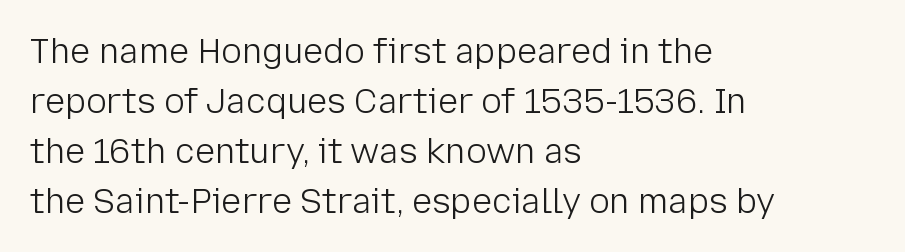
Q: Is the text bold? A: No.
Q: Is the text italic (slanted)? A: No, it is upright.
Q: Is the typeface a serif or a sans-serif typeface? A: Sans-serif.
Q: Is the text underlined? A: No.
Q: How is the paragraph aligned? A: Left-aligned.
Q: Is the spacing between letters normal or unusually wide? A: Normal.
Q: Is the spacing between lines tight, normal or loose? A: Normal.
Q: Width (condensed, normal, or wide)? A: Normal.
Q: Stroke contrast? A: Low.
Q: x-height? A: Medium.
Q: Monospaced? A: No.
